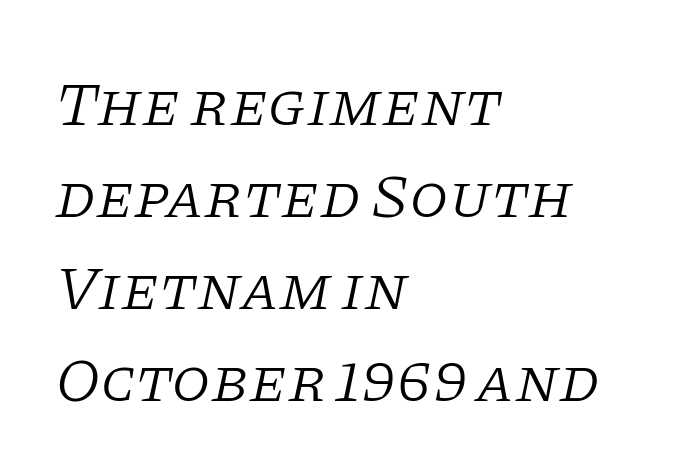
Only glyphs here, with clear space below each row. Spacing verdict: proportional, widths tailored to each character. Weight: in the light-to-regular range. The letters sit at their default tracking, neither squeezed nor spread. Italic? Definitely — the glyphs are oblique. Reading down the column, the eye jumps a familiar distance to each next line.
